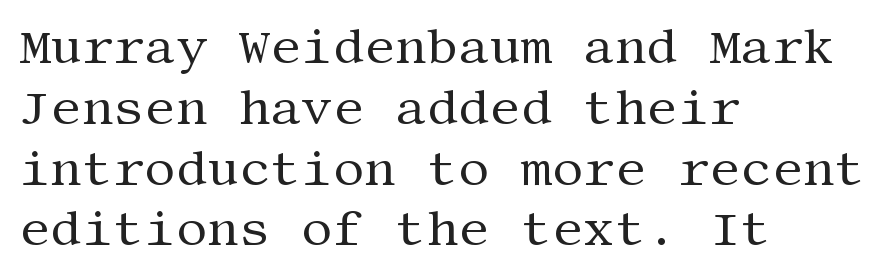
{"serif": "yes", "italic": "no", "bold": "no", "weight": "regular", "width": "normal", "stroke_contrast": "medium", "x_height": "large", "underline": "no", "align": "left", "line_spacing_ratio": 1.24, "letter_spacing": "normal", "letter_spacing_em": 0.0, "glyph_px": 49}
